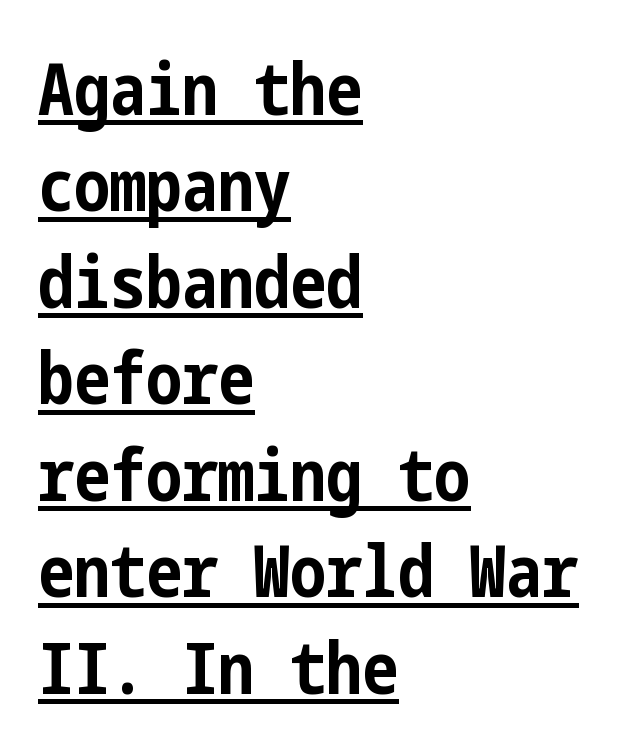
I'd describe the lettering as bold — thick and assertive. Style check: upright. Where is the straight margin? On the left. Unlike a traditional serif, this face leaves its strokes unadorned. Does extra space separate the letters? No, they use regular spacing.
